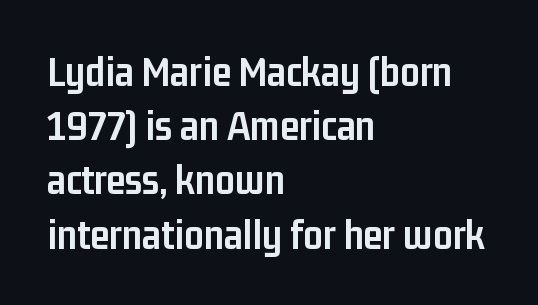
{"serif": "no", "italic": "no", "bold": "yes", "weight": "semibold", "width": "condensed", "stroke_contrast": "low", "x_height": "medium", "monospaced": "no", "underline": "no", "align": "left", "line_spacing": "normal", "line_spacing_ratio": 1.26, "letter_spacing": "normal", "letter_spacing_em": 0.0, "glyph_px": 43}
